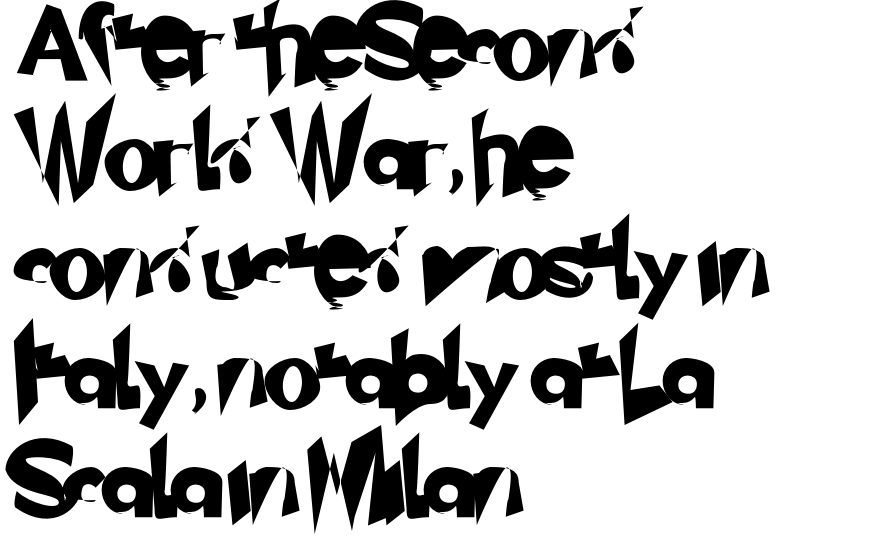
{"serif": "no", "width": "normal", "stroke_contrast": "low", "x_height": "small", "monospaced": "no", "underline": "no", "align": "left", "line_spacing": "normal", "line_spacing_ratio": 1.48, "letter_spacing": "normal", "letter_spacing_em": 0.0, "glyph_px": 74}
